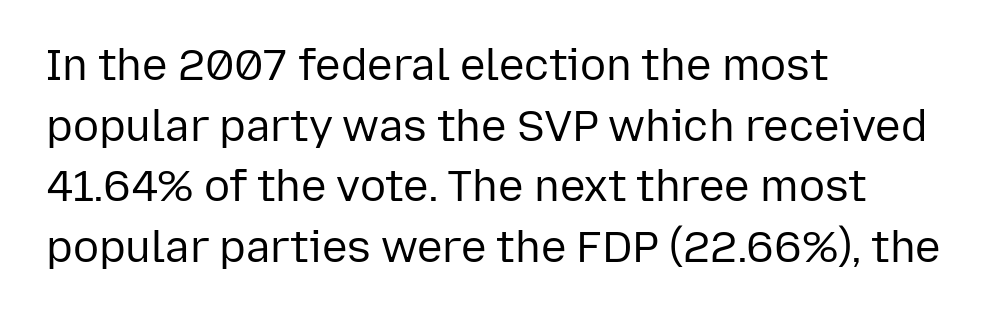
{"serif": "no", "italic": "no", "bold": "no", "weight": "regular", "width": "normal", "stroke_contrast": "low", "x_height": "medium", "monospaced": "no", "underline": "no", "align": "left", "line_spacing": "normal", "line_spacing_ratio": 1.41, "letter_spacing": "normal", "letter_spacing_em": 0.0, "glyph_px": 43}
